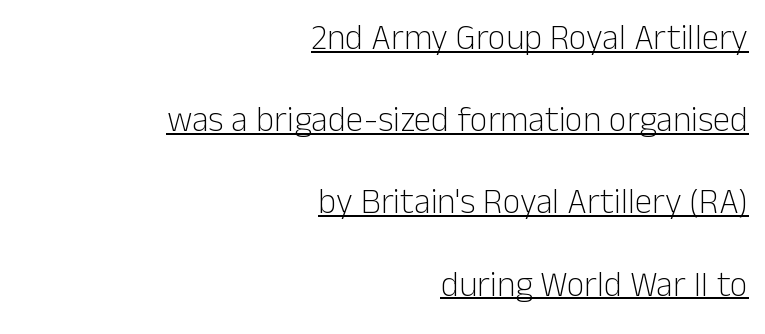
{"serif": "no", "italic": "no", "bold": "no", "weight": "light", "width": "normal", "stroke_contrast": "low", "x_height": "medium", "monospaced": "no", "underline": "yes", "align": "right", "line_spacing": "loose", "line_spacing_ratio": 2.35, "letter_spacing": "normal", "letter_spacing_em": 0.0, "glyph_px": 35}
